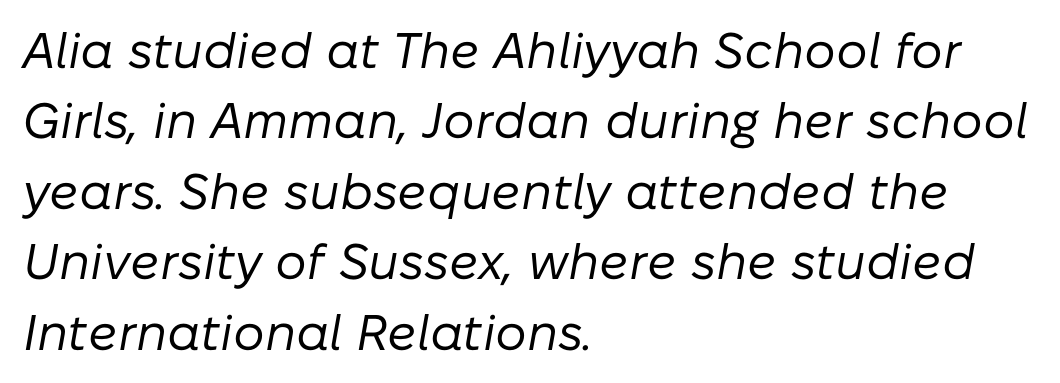
You could not count columns in this text — the font is proportionally spaced. The letters sit at their default tracking, neither squeezed nor spread. Leading matches the norm, producing a regular column. If you drew a line through each stem, it would be angled. The font is comparable to plain body text, perhaps lighter. If you drew a ruler down the left edge, every line would touch it.
